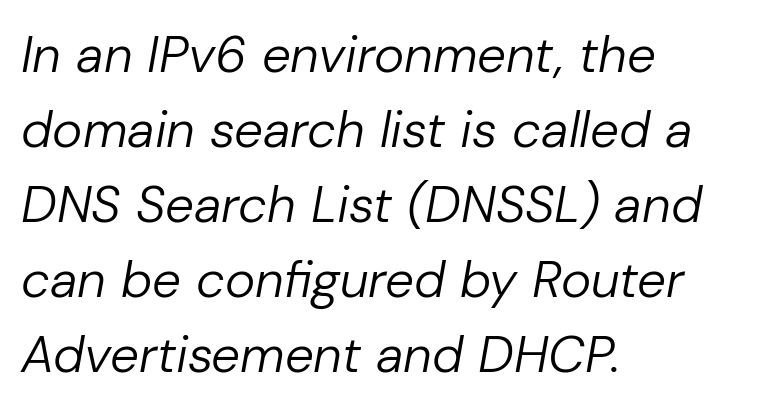
{"italic": "yes", "lean": "right", "slant_degrees": 10, "bold": "no", "weight": "regular", "width": "normal", "stroke_contrast": "low", "x_height": "medium", "monospaced": "no", "underline": "no", "align": "left", "line_spacing": "normal", "line_spacing_ratio": 1.47, "letter_spacing": "normal", "letter_spacing_em": 0.0, "glyph_px": 51}
